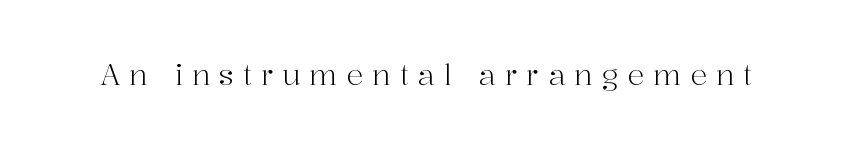
Q: Is the text bold? A: No.
Q: Is the text italic (slanted)? A: No, it is upright.
Q: Is the typeface a serif or a sans-serif typeface? A: Serif.
Q: Is the text underlined? A: No.
Q: Is the spacing between letters normal or unusually wide? A: Unusually wide.
Q: Width (condensed, normal, or wide)? A: Normal.
Q: Stroke contrast? A: High.
Q: x-height? A: Medium.
Q: Monospaced? A: No.
